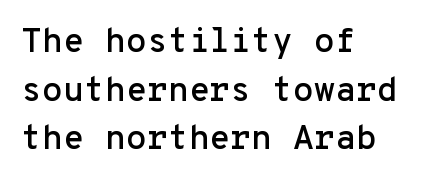
The image shows 34 px sans-serif type, upright, monospaced; set left-aligned, normal line spacing (1.43x), normal letter spacing, not underlined; low stroke contrast and a medium x-height.
